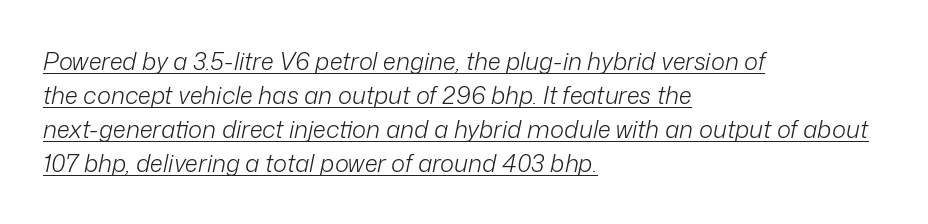
Q: Is the text bold? A: No.
Q: Is the text italic (slanted)? A: Yes, it leans right by about 12 degrees.
Q: Is the text underlined? A: Yes.
Q: How is the paragraph aligned? A: Left-aligned.
Q: Is the spacing between letters normal or unusually wide? A: Normal.
Q: Is the spacing between lines tight, normal or loose? A: Normal.
